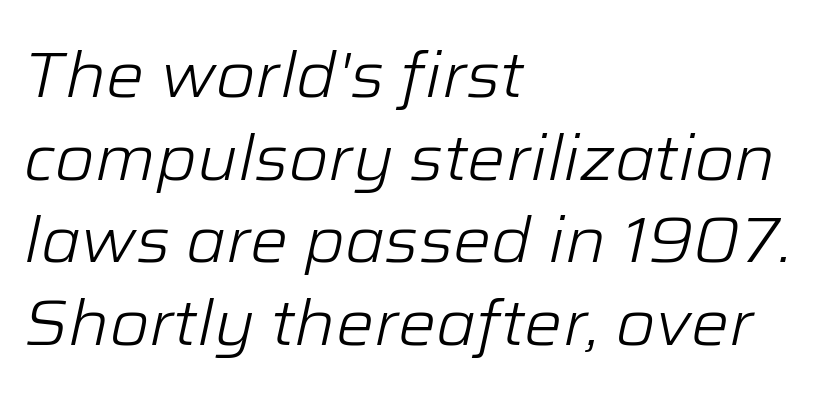
Slant detected: the letters are inclined. Think of a printed novel: that variable character pitch is what you see here. A student would call this left alignment; a typographer would say flush left, rag right. Has an underline been added? It has not. Look at the tracking — it's just the regular setting, nothing added. Stem width sits at or under what a default text font uses.
